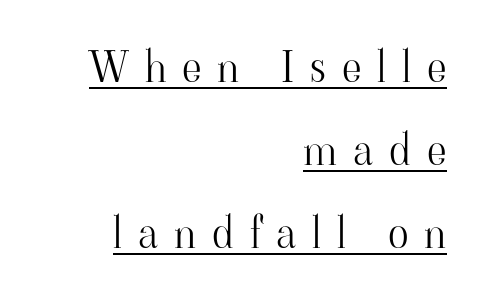
Posture: upright roman. The glyphs in this specimen are seriffed. Quick note: interline space is abundant. Do the characters align in a grid? No, the font is proportional.
